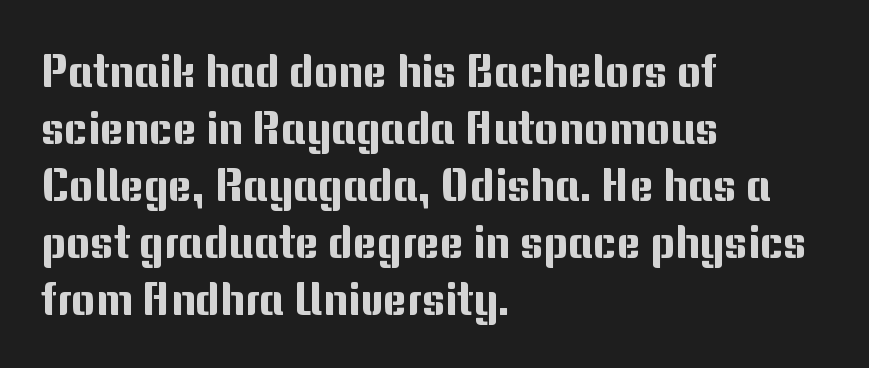
Q: Is the text italic (slanted)? A: No, it is upright.
Q: Is the typeface a serif or a sans-serif typeface? A: Sans-serif.
Q: Is the text underlined? A: No.
Q: How is the paragraph aligned? A: Left-aligned.
Q: Is the spacing between letters normal or unusually wide? A: Normal.
Q: Width (condensed, normal, or wide)? A: Normal.
Q: Stroke contrast? A: Medium.
Q: x-height? A: Medium.
Q: Monospaced? A: No.
